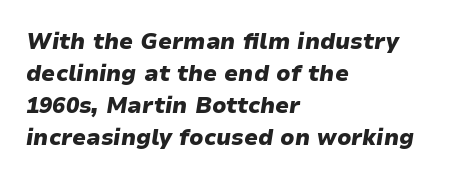
The glyphs have the mass of a bold cut. The lines are quadded left. Here the glyphs are tracked normally, forming tight word shapes. Quick note: interline space is typical.
